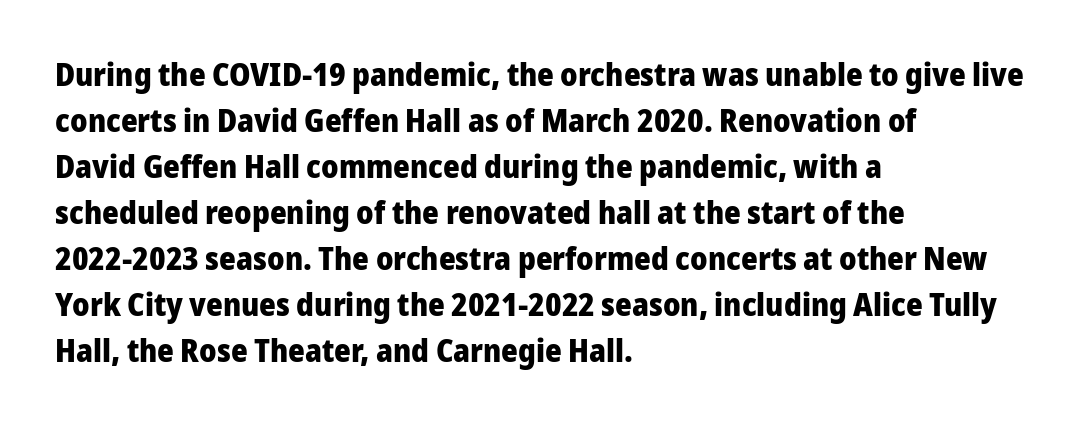
The letters are bold, with thick, heavy strokes. This is the regular roman posture of the typeface. The passage shown stacks its lines at a standard gap. The passage shown is not underscored anywhere. The rag falls on the right side of this text block. The rendering uses natural spacing where letterforms have individual widths.
